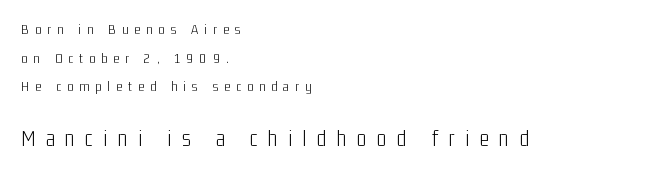
Q: Is the text bold? A: No.
Q: Is the text italic (slanted)? A: No, it is upright.
Q: Is the text underlined? A: No.
Q: How is the paragraph aligned? A: Left-aligned.
Q: Is the spacing between letters normal or unusually wide? A: Unusually wide.
Q: Is the spacing between lines tight, normal or loose? A: Loose.
Q: Which block of text is set in a larger size, the first (top) or the second (bottom)? A: The second (bottom) one.
